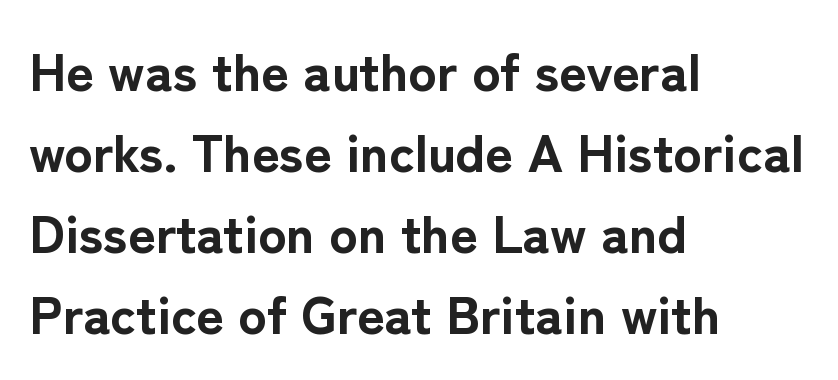
The typography opts for an upright posture over an oblique one. Compared with an ordinary text face, these strokes are far heavier — a full bold. You could not count columns in this text — the font is proportionally spaced. The text was rendered using a sans face with plain stroke endings. The face used here is rendered with its standard letterfit.
